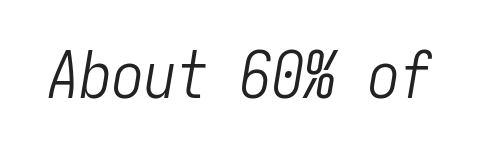
Q: Is the text bold? A: No.
Q: Is the text italic (slanted)? A: Yes, it leans right by about 10 degrees.
Q: Is the text underlined? A: No.
Q: Is the spacing between letters normal or unusually wide? A: Normal.
Q: Width (condensed, normal, or wide)? A: Condensed.
Q: Stroke contrast? A: Low.
Q: x-height? A: Medium.
